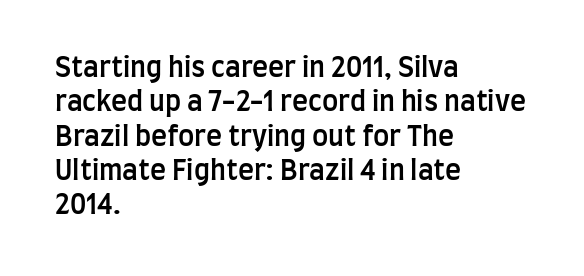
The image shows 27 px text type, upright; set left-aligned, normal line spacing (1.27x), normal letter spacing, not underlined.
